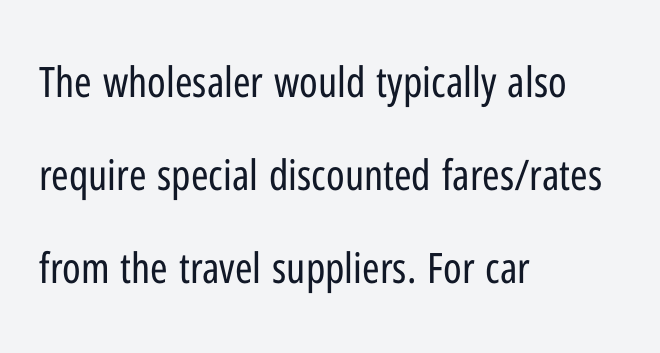
The block of text is sparse from top to bottom, with ample space between rows. Posture: upright roman. What kind of face is this? One without serifs — a sans. Do the characters align in a grid? No, the font is proportional.
